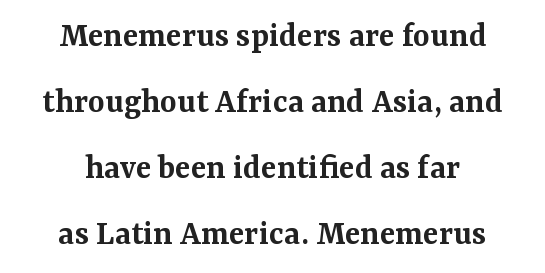
The image shows 36 px semibold serif type, upright; set centered, line spacing 1.83x, normal letter spacing, not underlined; medium stroke contrast and a medium x-height.
